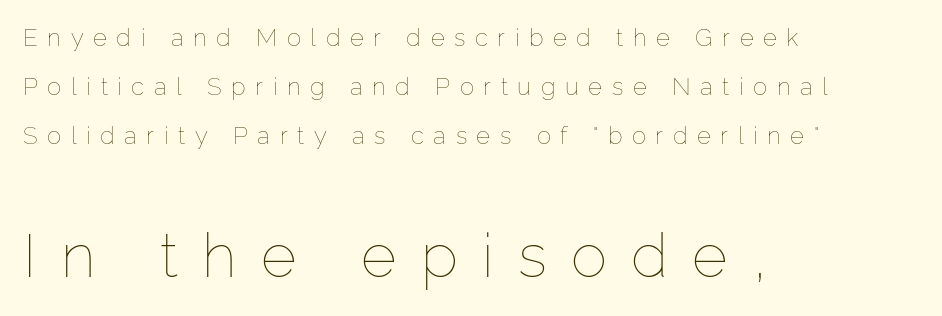
{"italic": "no", "bold": "no", "weight": "thin", "width": "normal", "stroke_contrast": "low", "x_height": "medium", "monospaced": "no", "underline": "no", "align": "left", "line_spacing": "loose", "line_spacing_ratio": 2.05, "letter_spacing": "wide", "letter_spacing_em": 0.4, "larger_block": "second", "size_ratio": 2.54, "glyph_px": 61}
